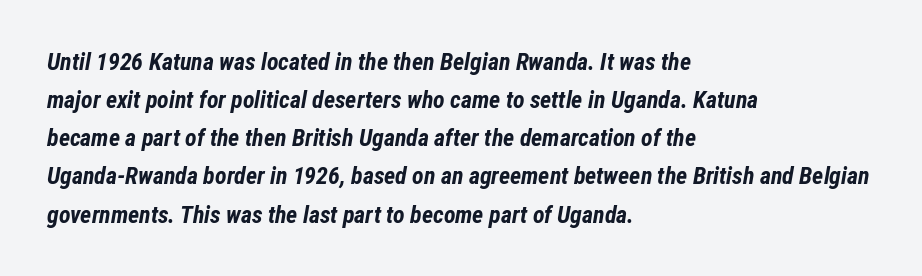
{"italic": "yes", "lean": "right", "slant_degrees": 12, "bold": "yes", "underline": "no", "align": "left", "line_spacing": "normal", "line_spacing_ratio": 1.59, "letter_spacing": "normal", "letter_spacing_em": 0.0, "glyph_px": 24}
